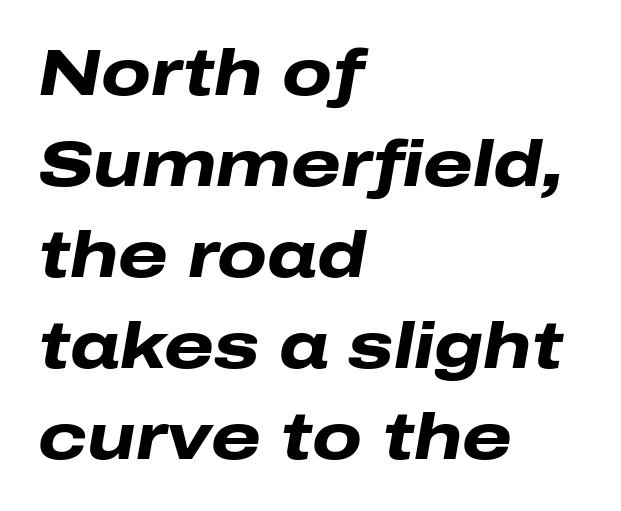
Q: Is the text bold? A: Yes.
Q: Is the text italic (slanted)? A: Yes, it leans right by about 10 degrees.
Q: Is the text underlined? A: No.
Q: How is the paragraph aligned? A: Left-aligned.
Q: Is the spacing between letters normal or unusually wide? A: Normal.
Q: Is the spacing between lines tight, normal or loose? A: Normal.
Q: Width (condensed, normal, or wide)? A: Wide.
Q: Stroke contrast? A: Low.
Q: x-height? A: Medium.
Q: Monospaced? A: No.
